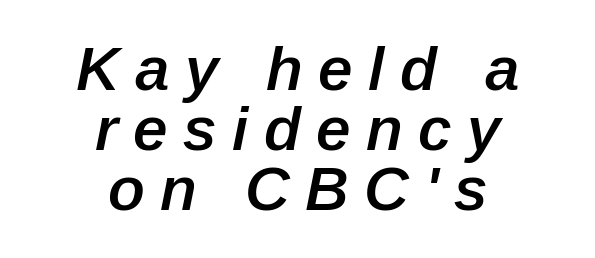
{"italic": "yes", "lean": "right", "slant_degrees": 12, "bold": "semi", "weight": "semibold", "width": "normal", "stroke_contrast": "low", "x_height": "medium", "monospaced": "no", "underline": "no", "align": "center", "line_spacing": "tight", "line_spacing_ratio": 0.97, "letter_spacing": "wide", "letter_spacing_em": 0.25, "glyph_px": 62}
